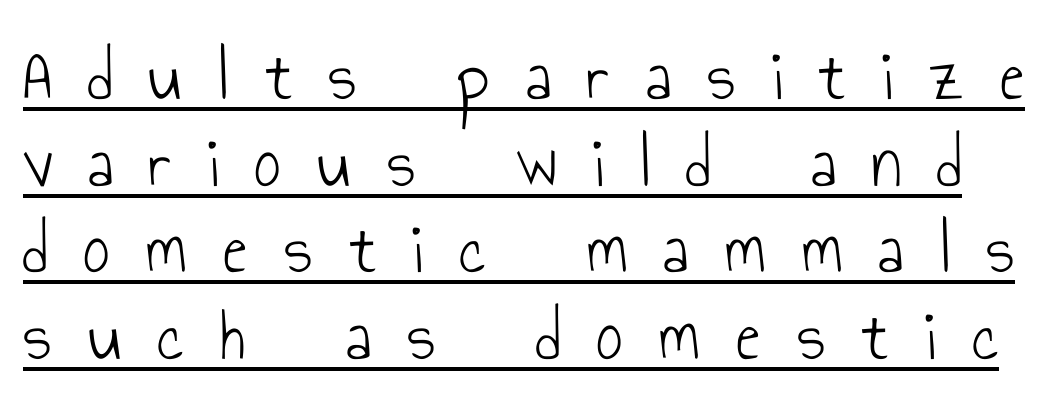
{"serif": "no", "italic": "no", "bold": "no", "weight": "light", "width": "condensed", "stroke_contrast": "low", "x_height": "small", "monospaced": "no", "underline": "yes", "line_spacing_ratio": 1.17, "letter_spacing": "wide", "letter_spacing_em": 0.49, "glyph_px": 74}
